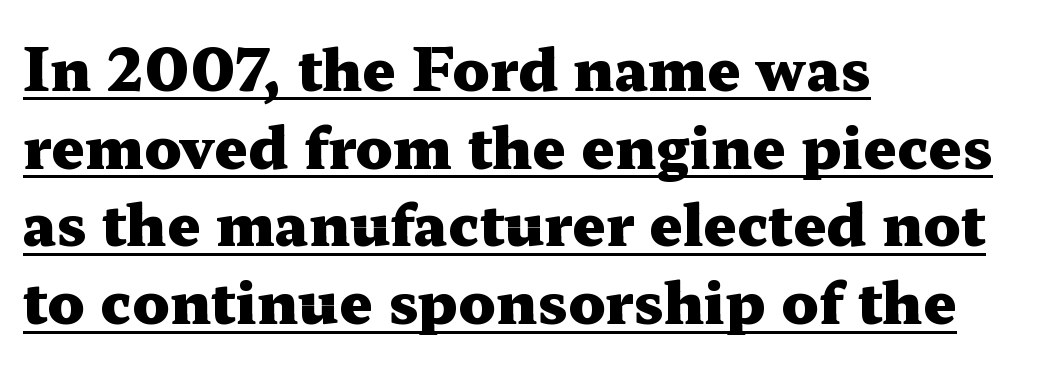
The image shows 58 px heavy, wide serif type, upright; set left-aligned, normal line spacing (1.34x), normal letter spacing, underlined; medium stroke contrast and a medium x-height.
